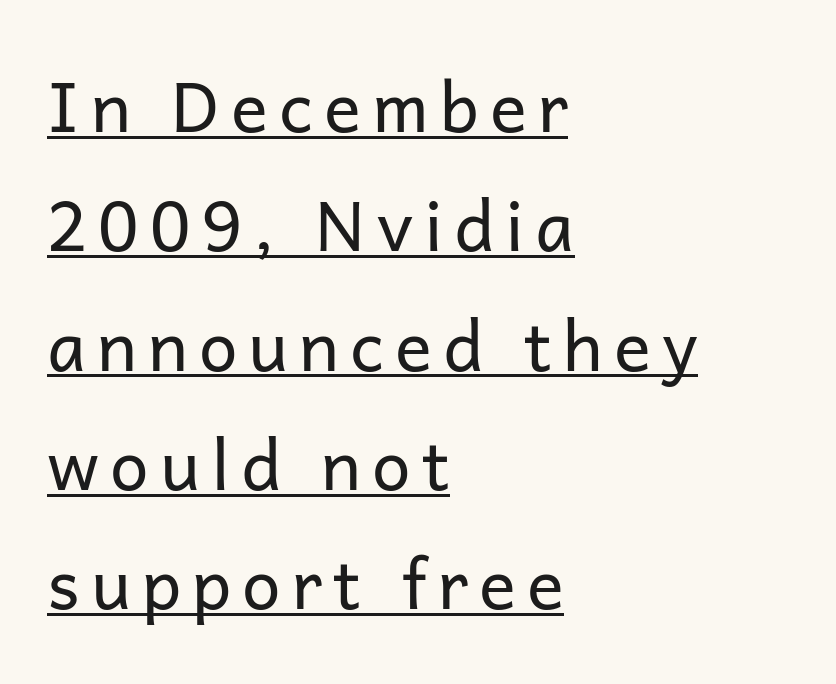
These lines are set flush left with a ragged right edge. Is the type heavy? It reads as light-to-regular instead. The typeface chosen for these lines omits serifs. Decoration check: the copy is underlined. Rendered with straight, roman letterforms. Varying glyph widths throughout — classic text-font behaviour.
